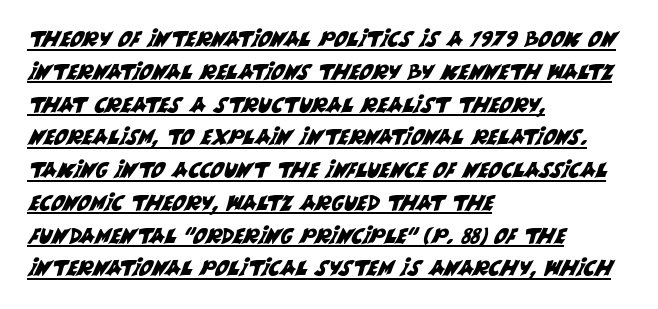
This rendering features underlined lettering. These lines keep a tight, regular rhythm from letter to letter. Leading: standard. The rendering anchors every line to the left-hand side.
